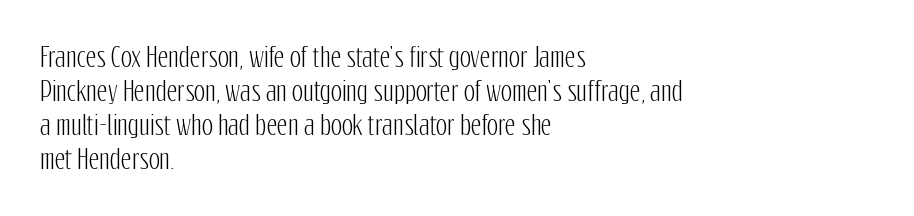
The image shows 26 px text type, upright; set left-aligned, normal line spacing (1.31x), normal letter spacing, not underlined.
